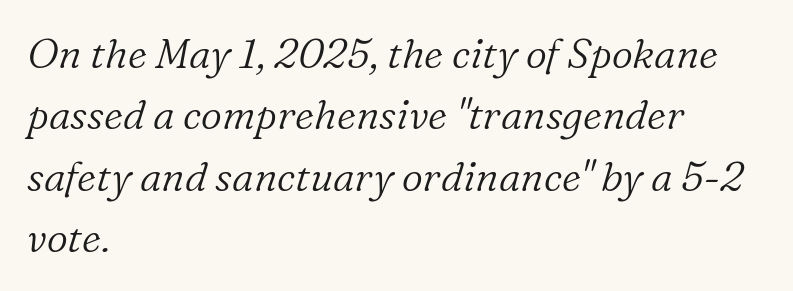
The letters sit at their default tracking, neither squeezed nor spread. Looks like regular typesetting: each glyph gets only the width it needs. Alignment: flush left. The face used here is seriffed, in the tradition of book romans. The passage shown is not bold in any degree. Slant detected: the letters are inclined.
